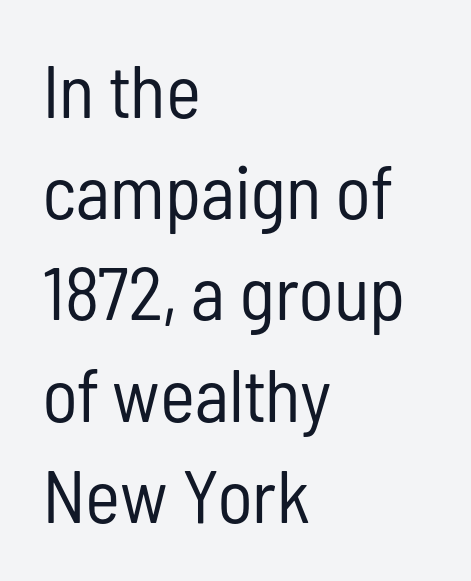
{"serif": "no", "italic": "no", "bold": "no", "weight": "regular", "width": "condensed", "stroke_contrast": "low", "x_height": "medium", "monospaced": "no", "underline": "no", "align": "left", "line_spacing": "normal", "line_spacing_ratio": 1.35, "letter_spacing": "normal", "letter_spacing_em": 0.0, "glyph_px": 75}
